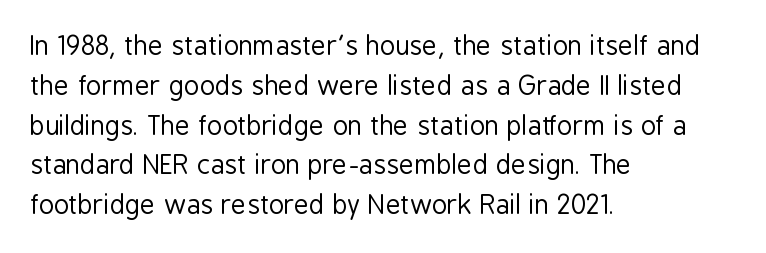
Nobody touched the tracking dial on this one. Line starts are locked; line ends wander. The block of text has a typical density, with ordinary space between rows. The glyphs are unaccompanied by any horizontal stroke below them. Notice how the stems are strictly vertical — no italics here. These glyphs show unthickened strokes, regular width or finer.
